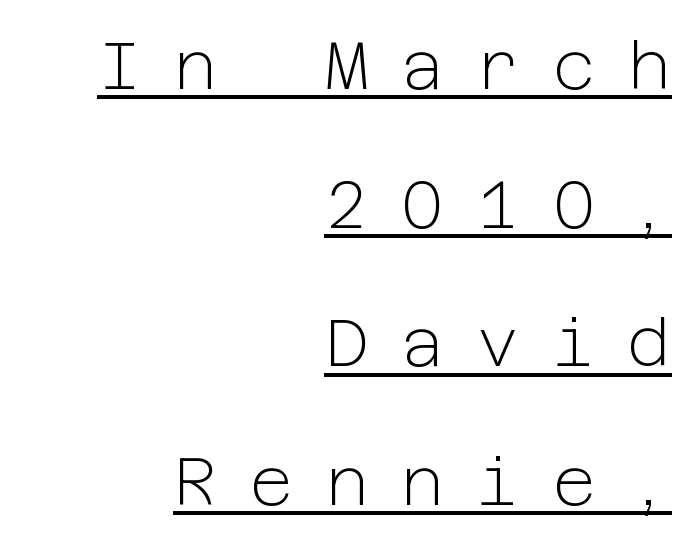
Q: Is the text bold? A: No.
Q: Is the text italic (slanted)? A: No, it is upright.
Q: Is the typeface a serif or a sans-serif typeface? A: Sans-serif.
Q: Is the text underlined? A: Yes.
Q: How is the paragraph aligned? A: Right-aligned.
Q: Is the spacing between letters normal or unusually wide? A: Unusually wide.
Q: Is the spacing between lines tight, normal or loose? A: Loose.
Q: Width (condensed, normal, or wide)? A: Normal.
Q: Stroke contrast? A: Low.
Q: x-height? A: Medium.
